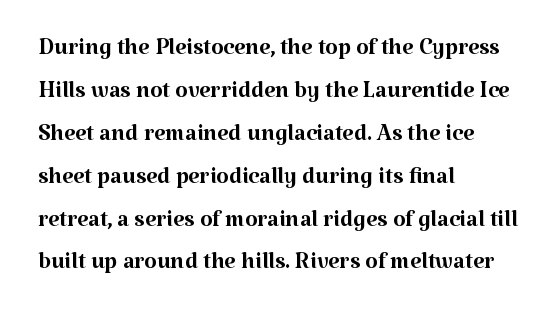
Q: Is the text bold? A: No.
Q: Is the text italic (slanted)? A: No, it is upright.
Q: Is the typeface a serif or a sans-serif typeface? A: Serif.
Q: Is the text underlined? A: No.
Q: How is the paragraph aligned? A: Left-aligned.
Q: Is the spacing between letters normal or unusually wide? A: Normal.
Q: Is the spacing between lines tight, normal or loose? A: Normal.
Q: Width (condensed, normal, or wide)? A: Normal.
Q: Stroke contrast? A: Medium.
Q: x-height? A: Medium.
Q: Monospaced? A: No.
